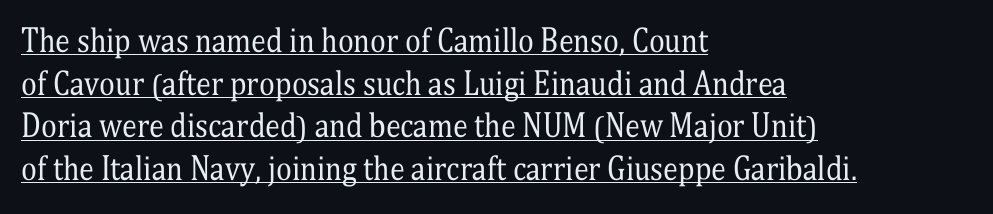
Q: Is the text bold? A: No.
Q: Is the text italic (slanted)? A: No, it is upright.
Q: Is the typeface a serif or a sans-serif typeface? A: Serif.
Q: Is the text underlined? A: Yes.
Q: How is the paragraph aligned? A: Left-aligned.
Q: Is the spacing between letters normal or unusually wide? A: Normal.
Q: Is the spacing between lines tight, normal or loose? A: Normal.
Q: Width (condensed, normal, or wide)? A: Condensed.
Q: Stroke contrast? A: Medium.
Q: x-height? A: Medium.
Q: Monospaced? A: No.
